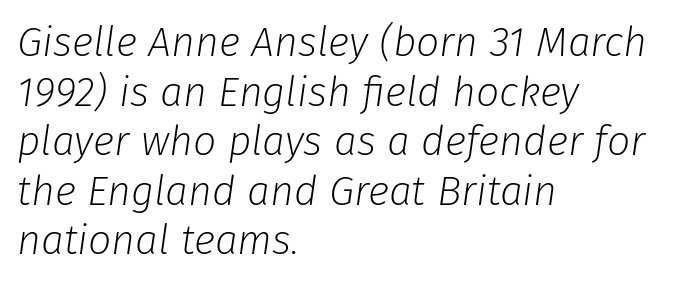
Q: Is the text bold? A: No.
Q: Is the text italic (slanted)? A: Yes, it leans right by about 8 degrees.
Q: Is the text underlined? A: No.
Q: How is the paragraph aligned? A: Left-aligned.
Q: Is the spacing between letters normal or unusually wide? A: Normal.
Q: Width (condensed, normal, or wide)? A: Normal.
Q: Stroke contrast? A: Low.
Q: x-height? A: Medium.
Q: Monospaced? A: No.
